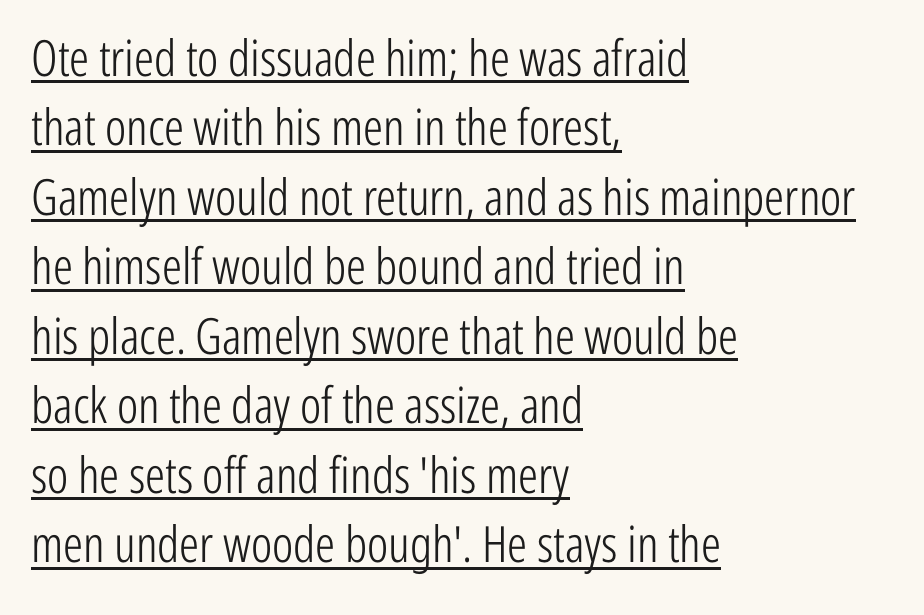
The image shows 50 px light, condensed sans-serif type, upright; set left-aligned, normal line spacing (1.39x), normal letter spacing, underlined; low stroke contrast and a medium x-height.
